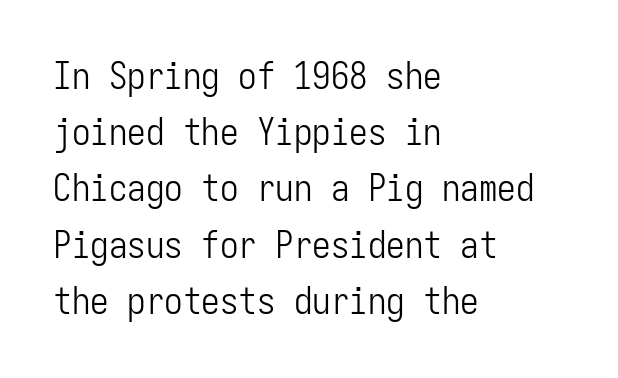
The image shows 37 px light, condensed sans-serif type, upright, monospaced; set left-aligned, normal line spacing (1.52x), normal letter spacing, not underlined; low stroke contrast and a medium x-height.
